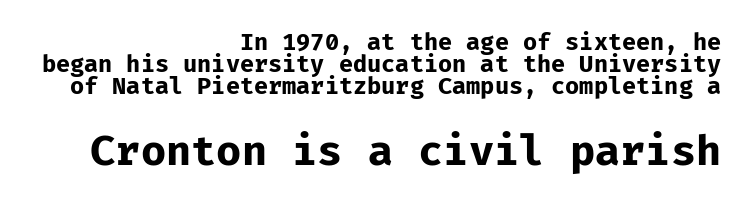
Q: Is the text bold? A: Yes.
Q: Is the text italic (slanted)? A: No, it is upright.
Q: Is the typeface a serif or a sans-serif typeface? A: Sans-serif.
Q: Is the text underlined? A: No.
Q: How is the paragraph aligned? A: Right-aligned.
Q: Is the spacing between letters normal or unusually wide? A: Normal.
Q: Is the spacing between lines tight, normal or loose? A: Tight.
Q: Which block of text is set in a larger size, the first (top) or the second (bottom)? A: The second (bottom) one.
Q: Width (condensed, normal, or wide)? A: Normal.
Q: Stroke contrast? A: Low.
Q: x-height? A: Medium.
Q: Monospaced? A: Yes.
